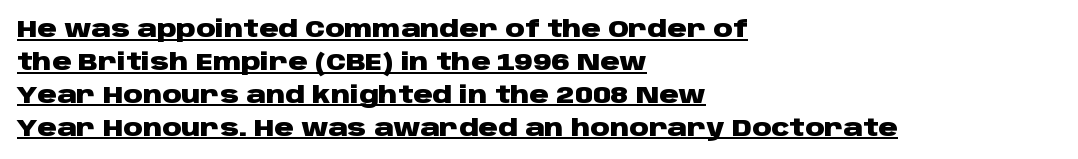
{"italic": "no", "bold": "yes", "underline": "yes", "align": "left", "line_spacing": "normal", "line_spacing_ratio": 1.37, "letter_spacing": "normal", "letter_spacing_em": 0.0, "glyph_px": 24}
